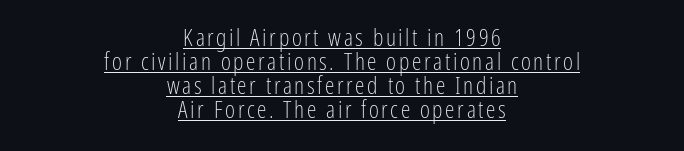
The image shows 24 px text type, upright; set centered, tight line spacing (1.0x), underlined.
